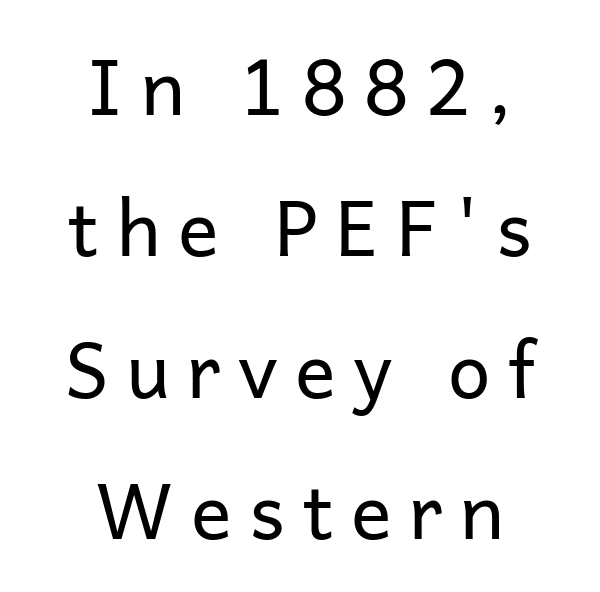
Q: Is the text bold? A: No.
Q: Is the text italic (slanted)? A: No, it is upright.
Q: Is the typeface a serif or a sans-serif typeface? A: Sans-serif.
Q: Is the text underlined? A: No.
Q: How is the paragraph aligned? A: Centered.
Q: Is the spacing between letters normal or unusually wide? A: Unusually wide.
Q: Width (condensed, normal, or wide)? A: Normal.
Q: Stroke contrast? A: Low.
Q: x-height? A: Medium.
Q: Monospaced? A: No.
